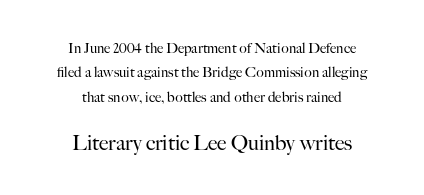
Q: Is the text bold? A: No.
Q: Is the text italic (slanted)? A: No, it is upright.
Q: Is the text underlined? A: No.
Q: How is the paragraph aligned? A: Centered.
Q: Is the spacing between letters normal or unusually wide? A: Normal.
Q: Which block of text is set in a larger size, the first (top) or the second (bottom)? A: The second (bottom) one.
